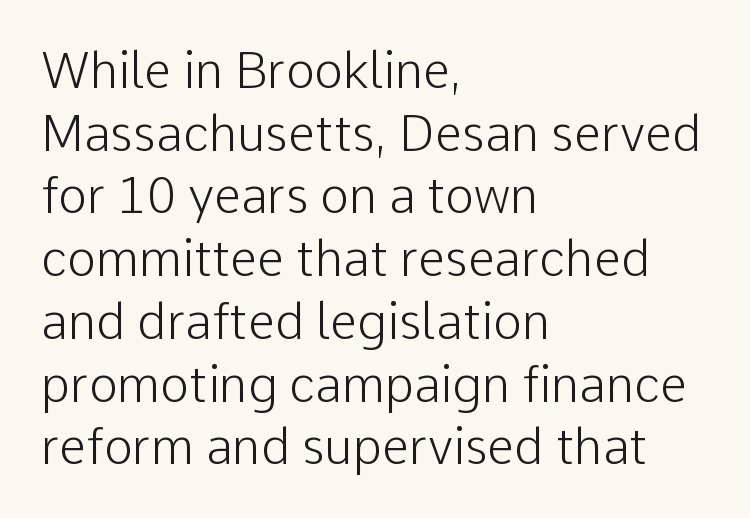
You could not count columns in this text — the font is proportionally spaced. The font's upright variant was chosen for this text. The rendering uses a moderate line-height, typical for paragraphs. Nope, no serifs anywhere on these letters. Horizontal alignment here is leftward, the default for most running prose. Nothing heavy about these letters — not bold at all.
